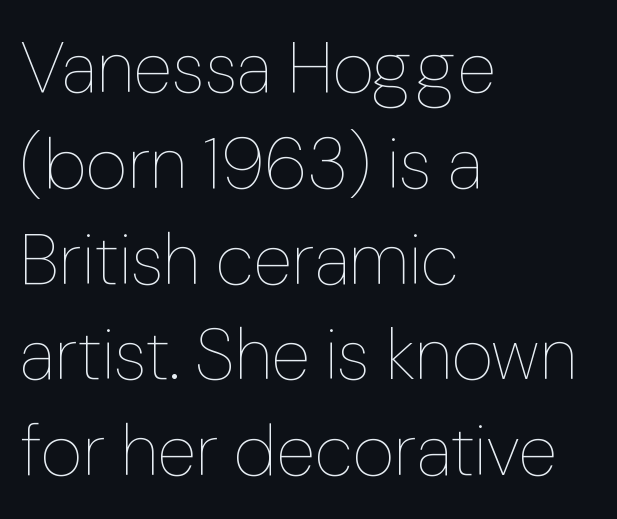
{"italic": "no", "bold": "no", "weight": "thin", "width": "normal", "stroke_contrast": "low", "x_height": "medium", "monospaced": "no", "underline": "no", "align": "left", "line_spacing": "normal", "line_spacing_ratio": 1.33, "letter_spacing": "normal", "letter_spacing_em": 0.0, "glyph_px": 72}
